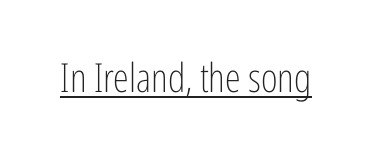
Honestly, the underline is the first thing you notice here. These lines are rendered in a variable-pitch font. Is there any slant? The stems are plumb. Stroke terminals: plain, sans-serif. Counters stay open thanks to moderate or lighter strokes. Nothing unusual about the tracking: characters are spaced as the font intends.
